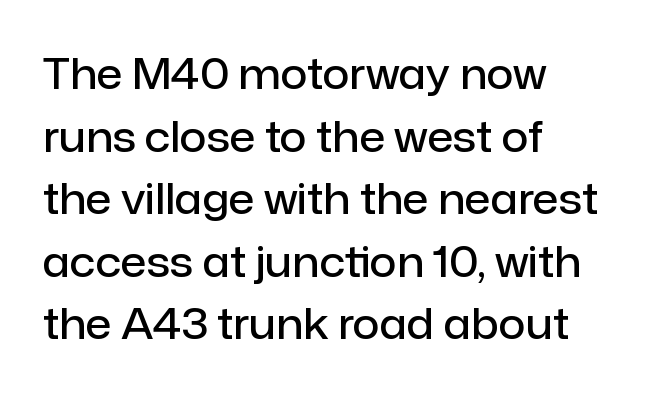
Q: Is the text bold? A: Semi-bold.
Q: Is the text italic (slanted)? A: No, it is upright.
Q: Is the typeface a serif or a sans-serif typeface? A: Sans-serif.
Q: Is the text underlined? A: No.
Q: How is the paragraph aligned? A: Left-aligned.
Q: Is the spacing between letters normal or unusually wide? A: Normal.
Q: Is the spacing between lines tight, normal or loose? A: Normal.
Q: Width (condensed, normal, or wide)? A: Normal.
Q: Stroke contrast? A: Low.
Q: x-height? A: Medium.
Q: Monospaced? A: No.
